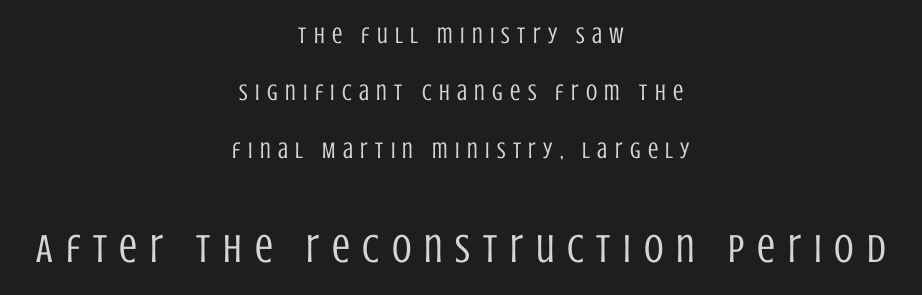
The image shows 40 px regular-weight, condensed sans-serif type, upright; set centered, loose line spacing (2.5x), unusually wide letter spacing (+0.32 em), not underlined; the second (bottom) block is 1.74x larger; low stroke contrast and a large x-height.
